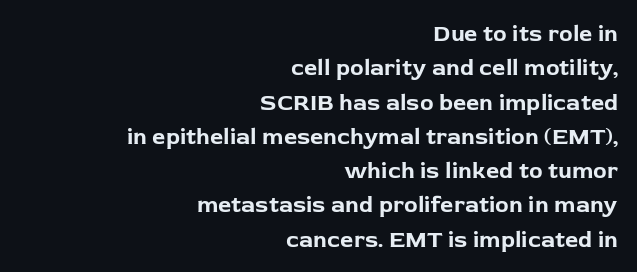
A roman cut, with each character standing at attention. The typesetting leans heavy: a genuine bold. Standard letterfit; no display-style spreading of the glyphs. The passage shown is not underscored anywhere. Line ends are locked; line starts wander.
